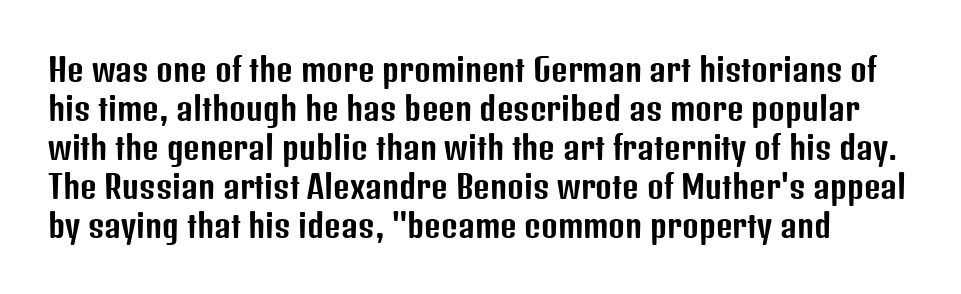
{"serif": "no", "italic": "no", "width": "condensed", "stroke_contrast": "low", "x_height": "medium", "monospaced": "no", "underline": "no", "line_spacing_ratio": 1.22, "letter_spacing": "normal", "letter_spacing_em": 0.0, "glyph_px": 32}
